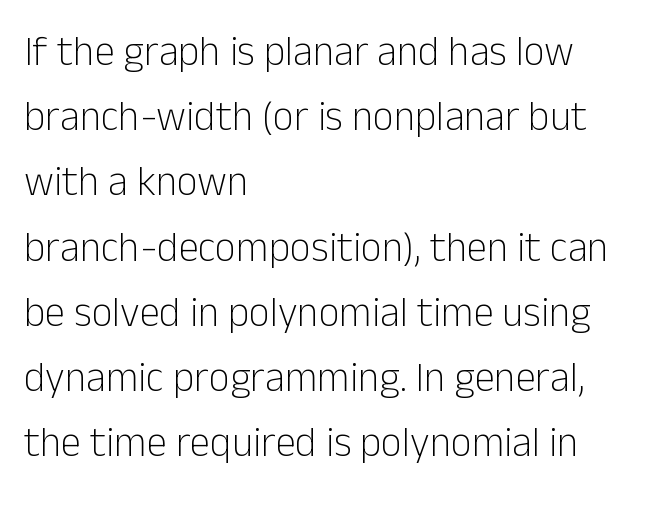
The image shows 41 px light sans-serif type, upright; set left-aligned, normal line spacing (1.59x), normal letter spacing, not underlined; low stroke contrast and a medium x-height.
